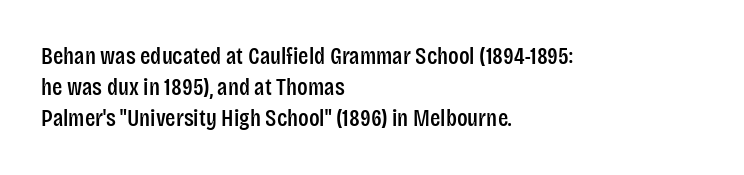
Q: Is the text italic (slanted)? A: No, it is upright.
Q: Is the text underlined? A: No.
Q: How is the paragraph aligned? A: Left-aligned.
Q: Is the spacing between letters normal or unusually wide? A: Normal.
Q: Is the spacing between lines tight, normal or loose? A: Normal.
